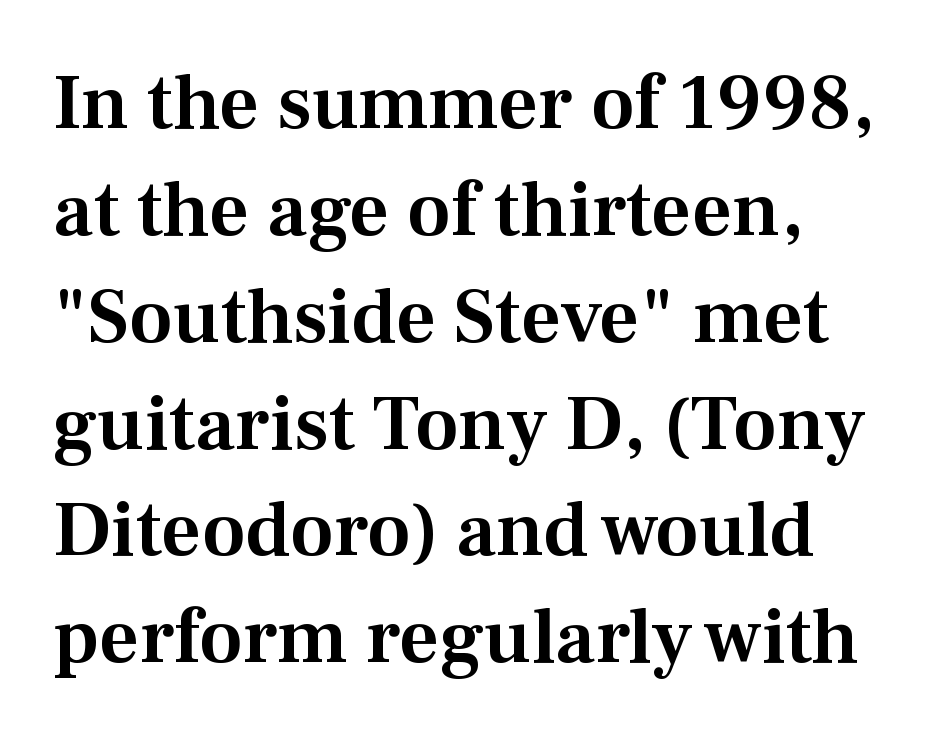
{"serif": "yes", "italic": "no", "width": "normal", "stroke_contrast": "medium", "x_height": "medium", "monospaced": "no", "underline": "no", "align": "left", "line_spacing": "normal", "line_spacing_ratio": 1.37, "letter_spacing": "normal", "letter_spacing_em": 0.0, "glyph_px": 78}
